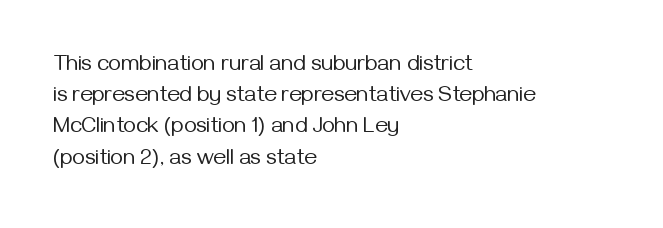
Every row of glyphs begins at an identical x-position on the left. The typesetting does not lean heavy: it is not bold. One glance says typical: line gaps are just what's usual. Underlining? Definitely not there.
